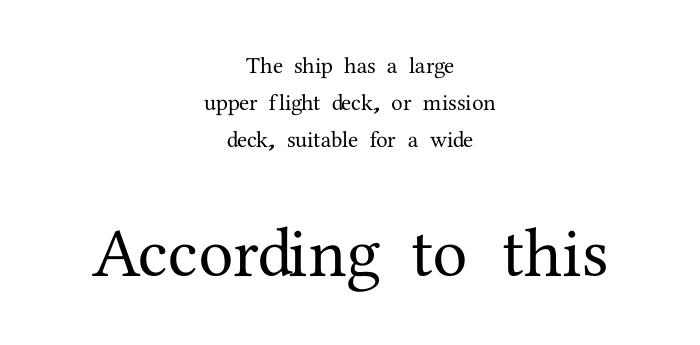
The image shows 70 px serif type, upright; set centered, normal line spacing (1.6x), normal letter spacing, not underlined; the second (bottom) block is 3.04x larger; medium stroke contrast and a medium x-height.
